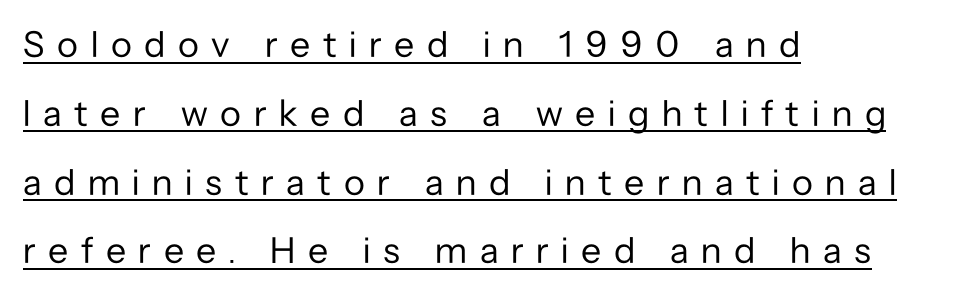
The image shows 37 px regular-weight sans-serif type, upright; set left-aligned, line spacing 1.86x, unusually wide letter spacing (+0.34 em), underlined; low stroke contrast and a medium x-height.
